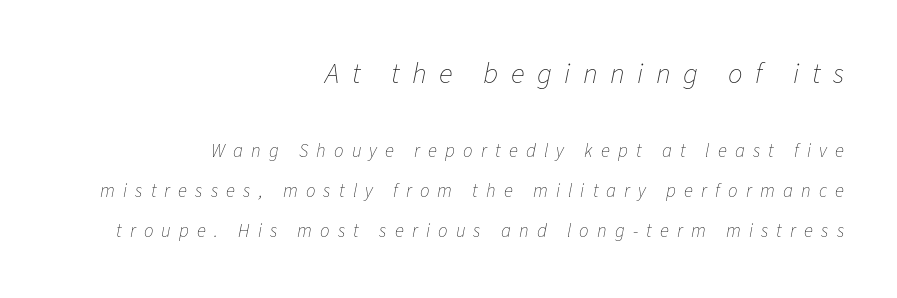
The image shows 29 px thin type, italic (leaning right); set right-aligned, loose line spacing (2.1x), unusually wide letter spacing (+0.43 em), not underlined; the first (top) block is 1.53x larger; low stroke contrast and a medium x-height.
